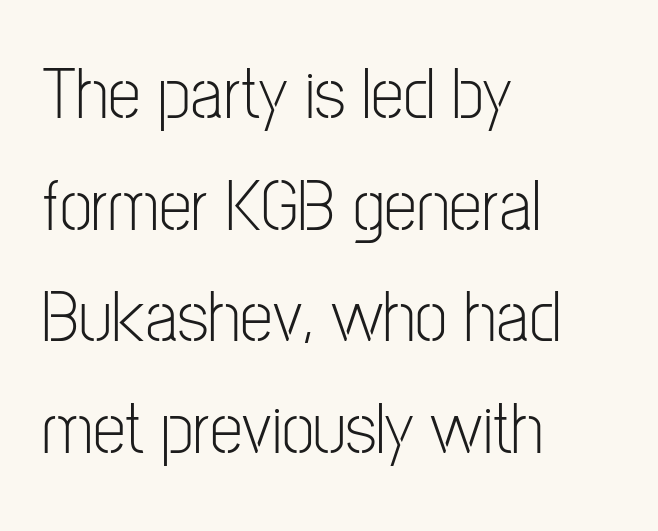
The letters stand upright; this is a roman face. This sample is left-justified, so line endings fall wherever the words run out. Normally led — the rows are evenly, conventionally spaced. In terms of letterspacing, this is plain default setting. The face used here is proportionally spaced, like ordinary book or web type.
